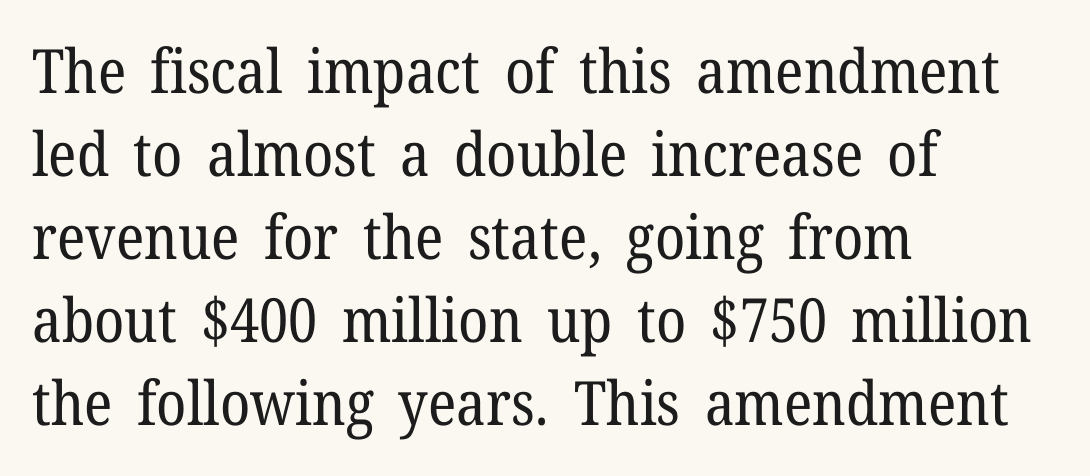
{"serif": "yes", "italic": "no", "bold": "no", "weight": "regular", "width": "normal", "stroke_contrast": "low", "x_height": "medium", "monospaced": "no", "underline": "no", "align": "left", "line_spacing": "normal", "line_spacing_ratio": 1.36, "letter_spacing": "normal", "letter_spacing_em": 0.0, "glyph_px": 61}
